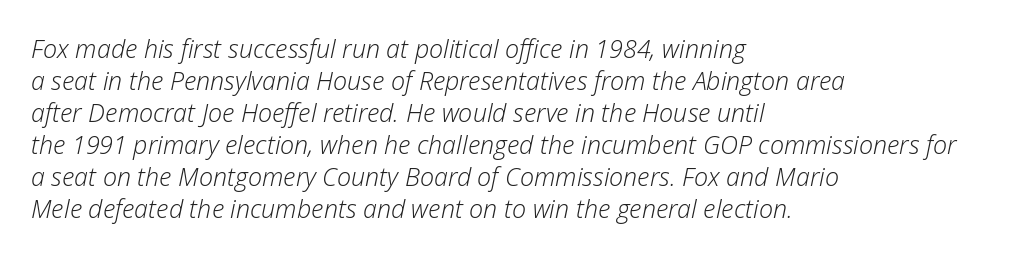
{"italic": "yes", "lean": "right", "slant_degrees": 12, "bold": "no", "underline": "no", "align": "left", "line_spacing": "normal", "line_spacing_ratio": 1.28, "letter_spacing": "normal", "letter_spacing_em": 0.0, "glyph_px": 25}
